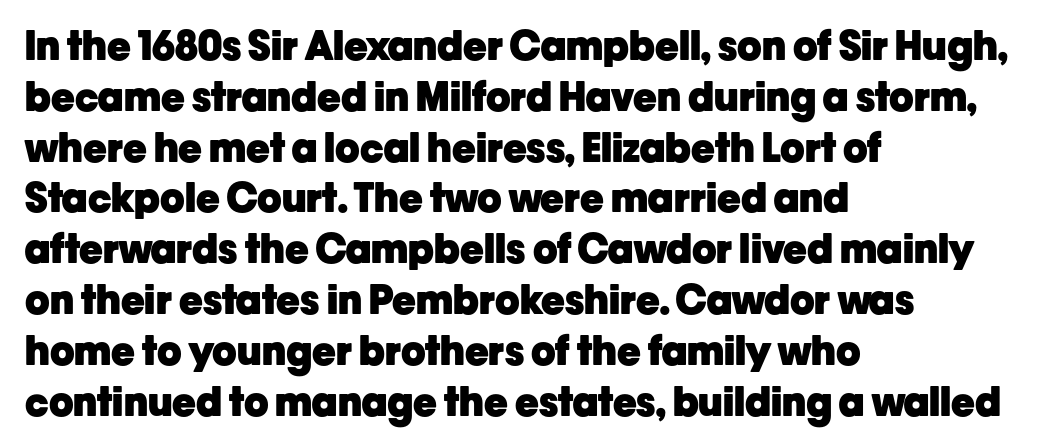
{"serif": "no", "italic": "no", "bold": "yes", "weight": "heavy", "width": "normal", "stroke_contrast": "low", "x_height": "medium", "monospaced": "no", "underline": "no", "align": "left", "line_spacing": "normal", "line_spacing_ratio": 1.27, "letter_spacing": "normal", "letter_spacing_em": 0.0, "glyph_px": 40}
